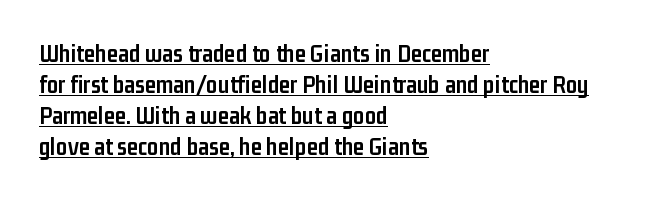
Weight: bold. Between one letter and the next there's only the usual sliver of space. Alignment: flush left. These characters rest on top of a visible drawn line. The specimen reads as upright at a glance.
